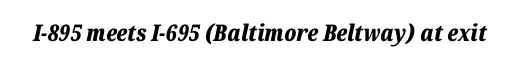
Would a proofreader flag this as italicized? Yes. The glyphs are unaccompanied by any horizontal stroke below them. Observe the ordinary spacing: letters are neighbours, not strangers. Chunky letters — that's bold for sure.
